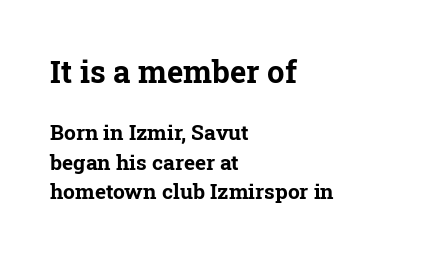
Q: Is the text bold? A: Yes.
Q: Is the text italic (slanted)? A: No, it is upright.
Q: Is the typeface a serif or a sans-serif typeface? A: Serif.
Q: Is the text underlined? A: No.
Q: How is the paragraph aligned? A: Left-aligned.
Q: Is the spacing between letters normal or unusually wide? A: Normal.
Q: Is the spacing between lines tight, normal or loose? A: Normal.
Q: Which block of text is set in a larger size, the first (top) or the second (bottom)? A: The first (top) one.
Q: Width (condensed, normal, or wide)? A: Normal.
Q: Stroke contrast? A: Low.
Q: x-height? A: Medium.
Q: Monospaced? A: No.
